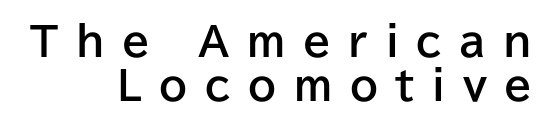
The image shows 40 px bold sans-serif type, upright; set right-aligned, tight line spacing (1.09x), unusually wide letter spacing (+0.44 em), not underlined; low stroke contrast and a medium x-height.
